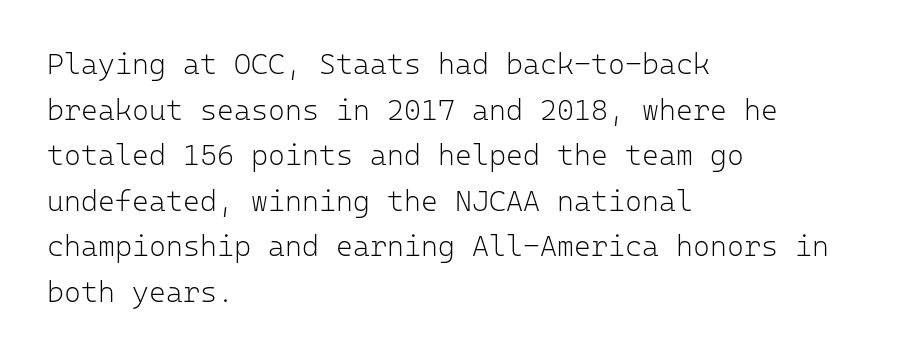
The image shows 29 px light sans-serif type, upright, monospaced; set left-aligned, normal line spacing (1.57x), normal letter spacing, not underlined; low stroke contrast and a medium x-height.
